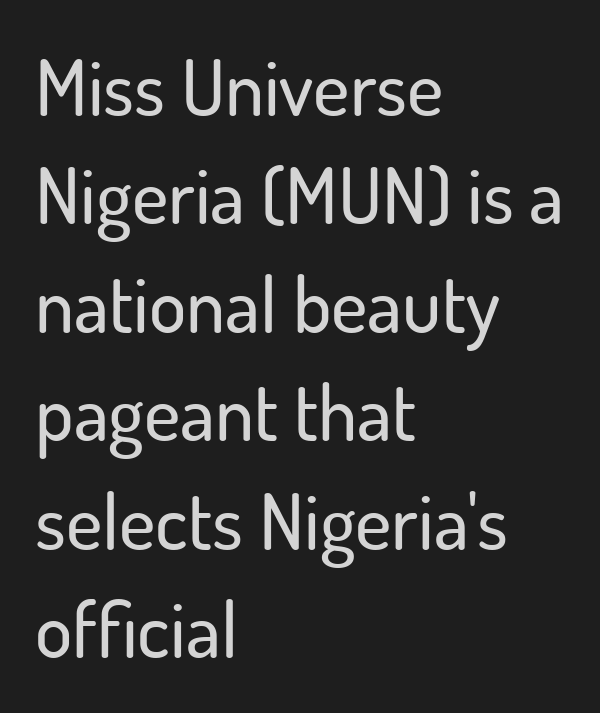
The ragged edge is on the right, which tells us the setting is flush left. This block has exactly the height ordinary leading produces. Type style note: lacks serifs. Descender tails drop into unmarked territory. Character widths vary here, with narrow letters taking less room than wide ones. Italic? Not at all — the glyphs are vertical.
